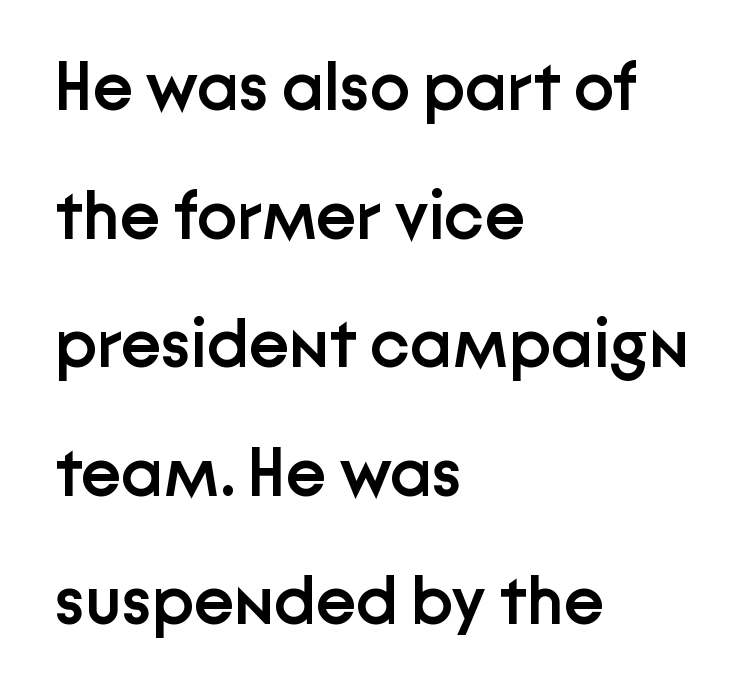
Tracking here is standard; glyphs follow each other at the usual distance. The letters stand straight up with perfectly vertical stems. These lines are rendered in a variable-pitch font. Note: no serifs on the glyphs. The glyphs have the mass of a demibold cut, below bold.
